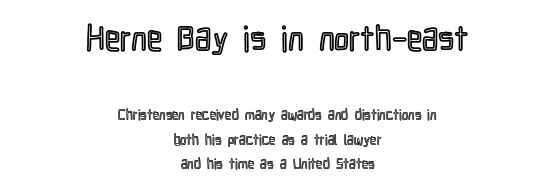
The words here are not underlined. The letters sit at their default tracking, neither squeezed nor spread. Do the characters align in a grid? No, the font is proportional. Does the lettering tilt? It doesn't — this is upright. The more generous point size was reserved for the upper chunk.
